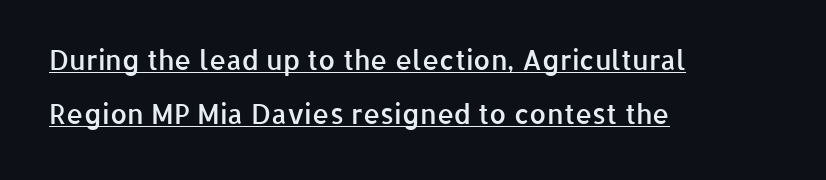
Look at the tracking — it's just the regular setting, nothing added. The letters stand straight up with perfectly vertical stems. The ragged edge is on the right, which tells us the setting is flush left. Leading: increased. The sample has been set in demibold, a notch under bold. Glance below the letters and you will spot a drawn line.
